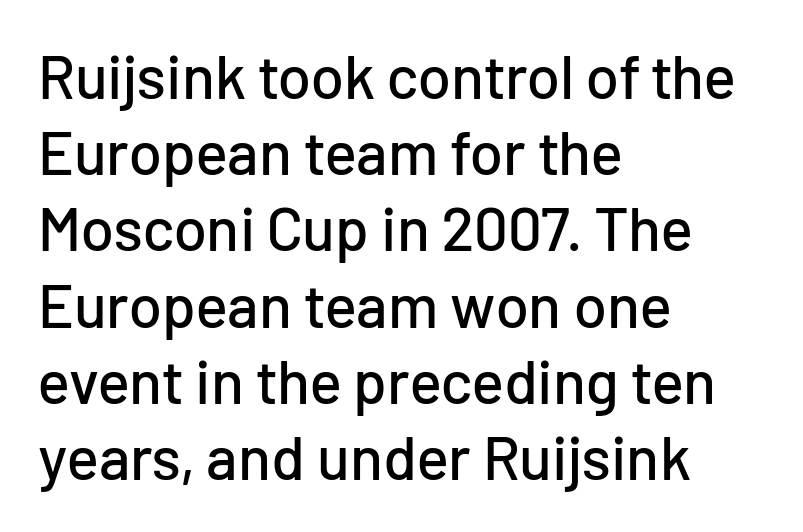
Q: Is the text italic (slanted)? A: No, it is upright.
Q: Is the typeface a serif or a sans-serif typeface? A: Sans-serif.
Q: Is the text underlined? A: No.
Q: How is the paragraph aligned? A: Left-aligned.
Q: Is the spacing between letters normal or unusually wide? A: Normal.
Q: Is the spacing between lines tight, normal or loose? A: Normal.
Q: Width (condensed, normal, or wide)? A: Normal.
Q: Stroke contrast? A: Low.
Q: x-height? A: Medium.
Q: Monospaced? A: No.
